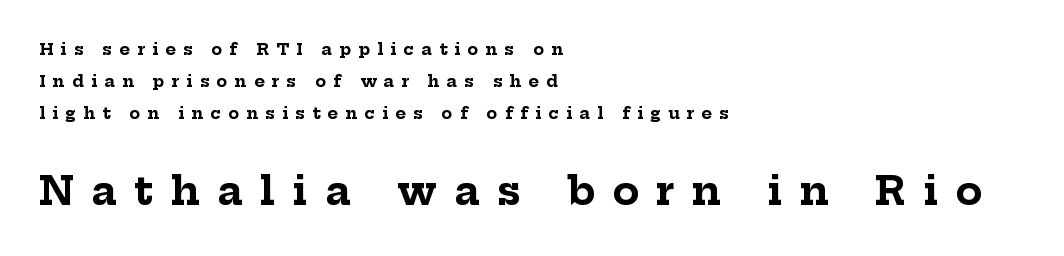
The image shows 39 px bold serif type, upright; set left-aligned, loose line spacing (2.0x), unusually wide letter spacing (+0.45 em), not underlined; the second (bottom) block is 2.44x larger; low stroke contrast and a medium x-height.
